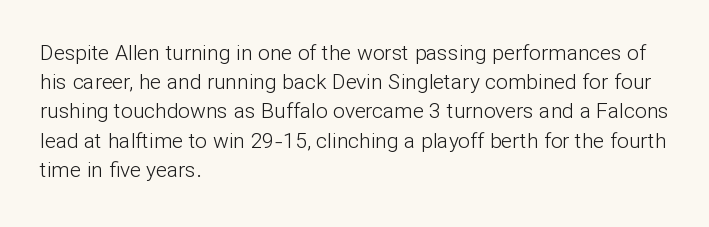
{"italic": "no", "bold": "no", "underline": "no", "align": "left", "line_spacing": "normal", "line_spacing_ratio": 1.39, "letter_spacing": "normal", "letter_spacing_em": 0.0, "glyph_px": 21}
